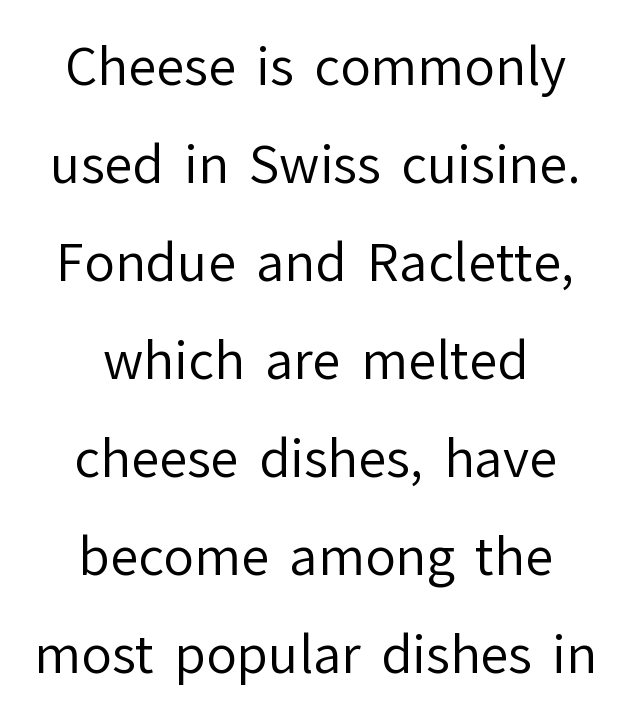
Q: Is the text bold? A: No.
Q: Is the text italic (slanted)? A: No, it is upright.
Q: Is the typeface a serif or a sans-serif typeface? A: Sans-serif.
Q: Is the text underlined? A: No.
Q: How is the paragraph aligned? A: Centered.
Q: Is the spacing between letters normal or unusually wide? A: Normal.
Q: Is the spacing between lines tight, normal or loose? A: Loose.
Q: Width (condensed, normal, or wide)? A: Normal.
Q: Stroke contrast? A: Low.
Q: x-height? A: Medium.
Q: Monospaced? A: No.
